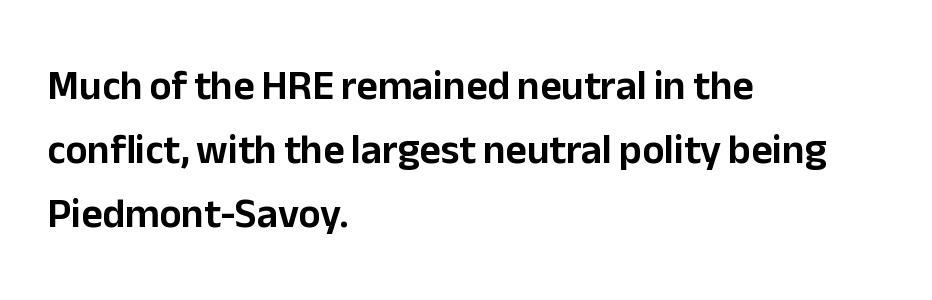
Q: Is the text italic (slanted)? A: No, it is upright.
Q: Is the typeface a serif or a sans-serif typeface? A: Sans-serif.
Q: Is the text underlined? A: No.
Q: How is the paragraph aligned? A: Left-aligned.
Q: Is the spacing between letters normal or unusually wide? A: Normal.
Q: Is the spacing between lines tight, normal or loose? A: Normal.
Q: Width (condensed, normal, or wide)? A: Normal.
Q: Stroke contrast? A: Low.
Q: x-height? A: Medium.
Q: Monospaced? A: No.
